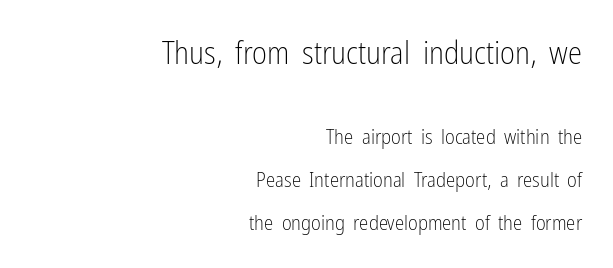
{"serif": "no", "italic": "no", "bold": "no", "weight": "light", "width": "condensed", "stroke_contrast": "low", "x_height": "medium", "monospaced": "no", "underline": "no", "align": "right", "line_spacing": "loose", "line_spacing_ratio": 2.04, "letter_spacing": "normal", "letter_spacing_em": 0.0, "larger_block": "first", "size_ratio": 1.52, "glyph_px": 32}
